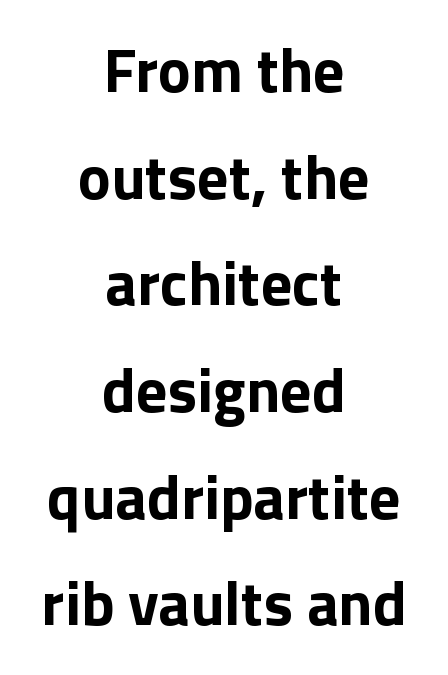
{"serif": "no", "italic": "no", "bold": "yes", "weight": "bold", "width": "normal", "stroke_contrast": "low", "x_height": "medium", "monospaced": "no", "underline": "no", "align": "center", "line_spacing_ratio": 1.72, "letter_spacing": "normal", "letter_spacing_em": 0.0, "glyph_px": 62}
